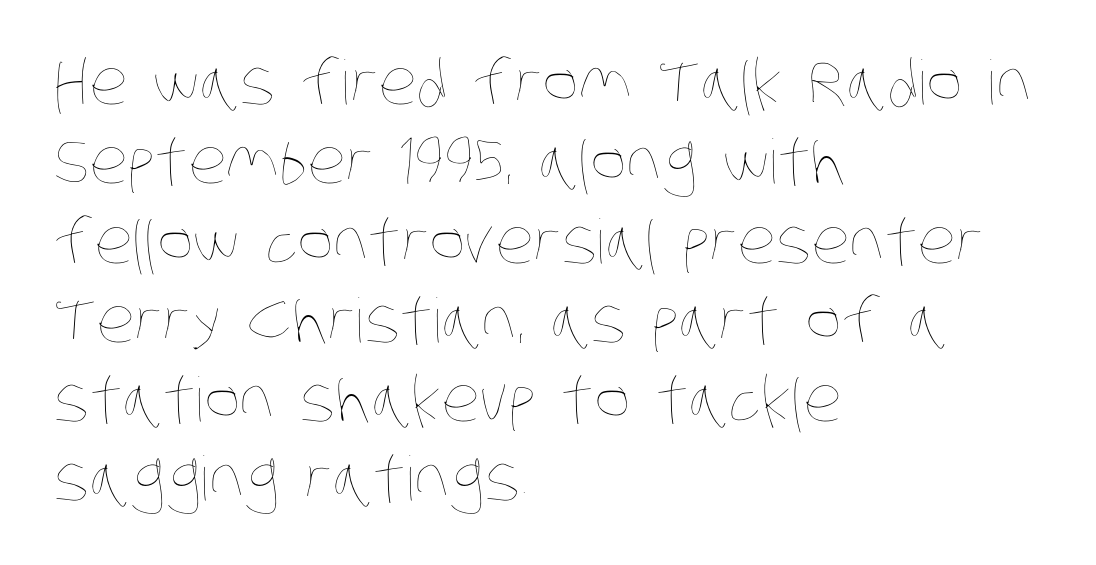
{"bold": "no", "weight": "thin", "width": "condensed", "stroke_contrast": "low", "x_height": "large", "monospaced": "no", "underline": "no", "align": "left", "line_spacing": "normal", "line_spacing_ratio": 1.3, "letter_spacing": "normal", "letter_spacing_em": 0.0, "glyph_px": 61}
